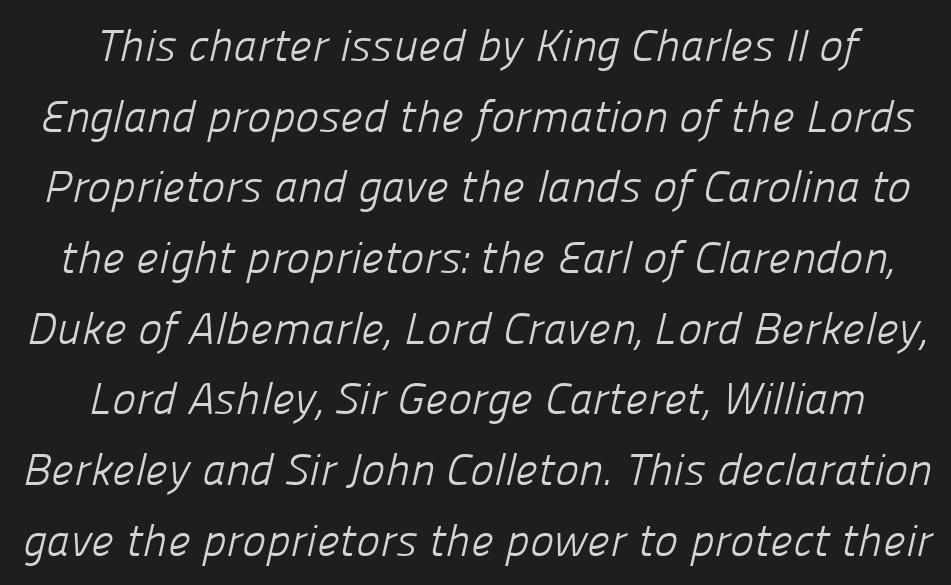
The image shows 45 px light sans-serif type; set normal line spacing (1.57x), normal letter spacing, not underlined; low stroke contrast and a medium x-height.
